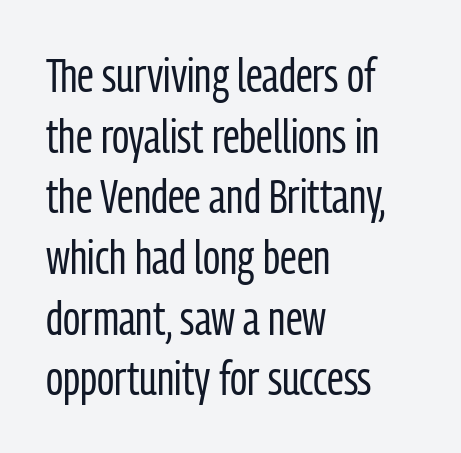
The space between consecutive lines is moderate. These glyphs show unthickened strokes, regular width or finer. This rendering uses left alignment, leaving the right contour irregular. Varying glyph widths throughout — classic text-font behaviour. Standard letterfit; no display-style spreading of the glyphs.
